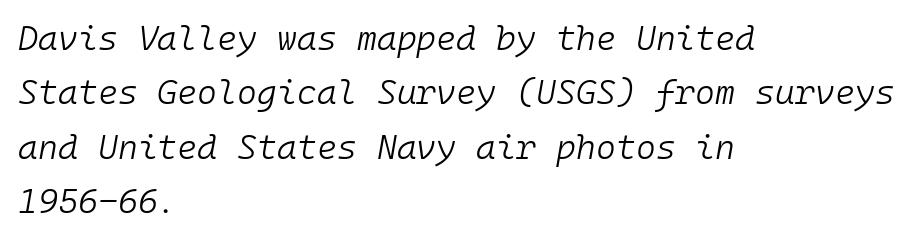
The image shows 34 px light type, italic (leaning right), monospaced; set left-aligned, normal line spacing (1.6x), normal letter spacing, not underlined; low stroke contrast and a medium x-height.
